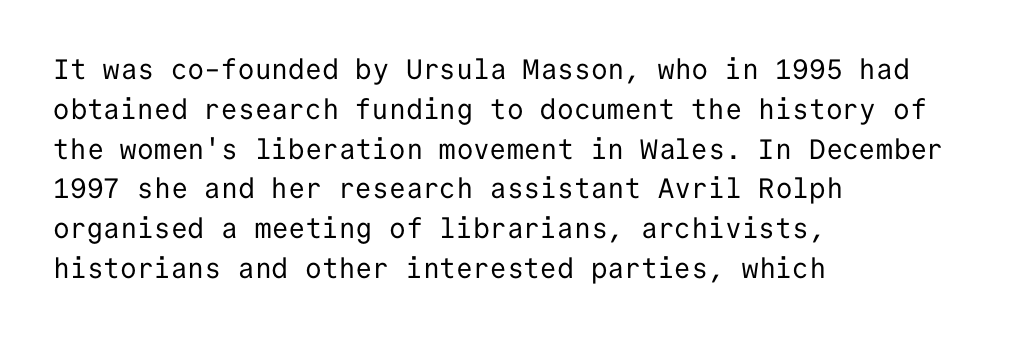
The image shows 28 px regular-weight sans-serif type, upright, monospaced; set left-aligned, normal line spacing (1.42x), normal letter spacing, not underlined; low stroke contrast and a medium x-height.
